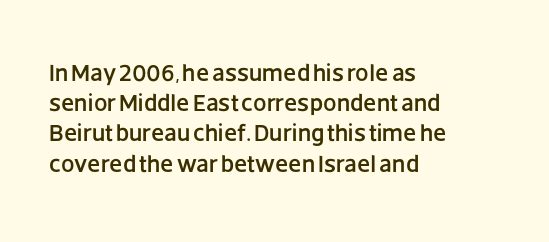
Leading: standard. Ascenders rise straight up at ninety degrees. The text block is weighted toward the left margin, trailing off unevenly rightward. Default kerning and tracking; the words read as compact shapes. Underlining? Definitely not there.
